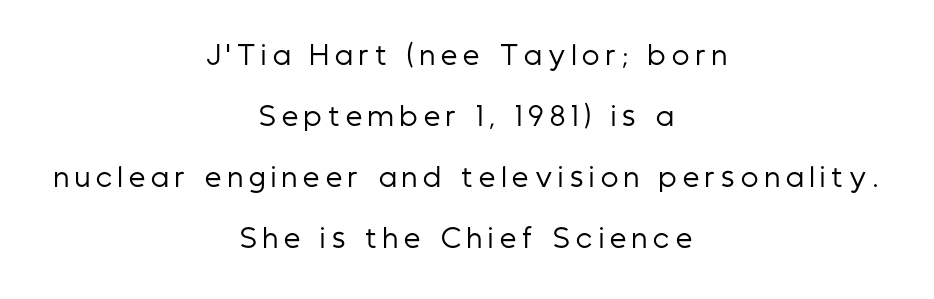
The image shows 26 px text type, upright; set centered, loose line spacing (2.35x), unusually wide letter spacing (+0.24 em), not underlined.
